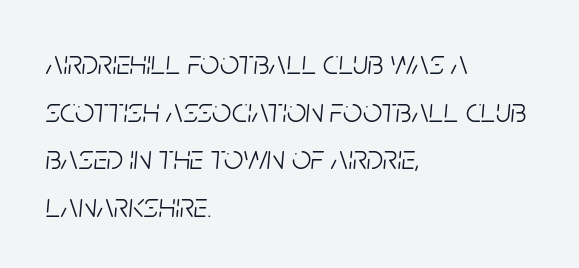
The image shows 34 px light, condensed type, italic (leaning right); set left-aligned, normal line spacing (1.4x), normal letter spacing, not underlined; low stroke contrast and a large x-height.
